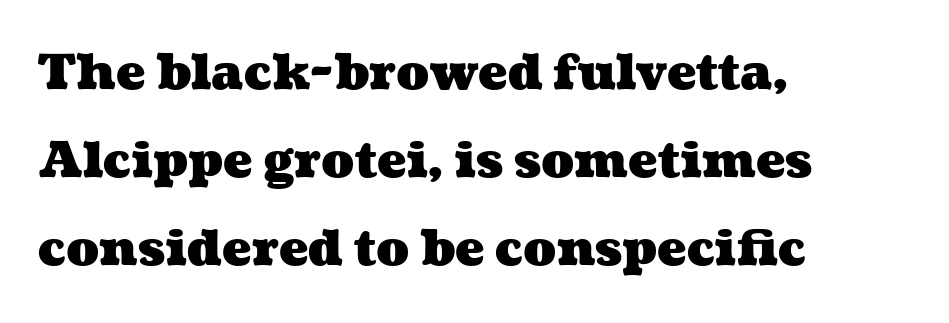
Letter spacing: default. A typesetter would call this proportional, since set widths differ per character. Left-aligned paragraph, ragged on the right. Chunky letters — that's bold for sure. Nobody drew a line under any word here.
